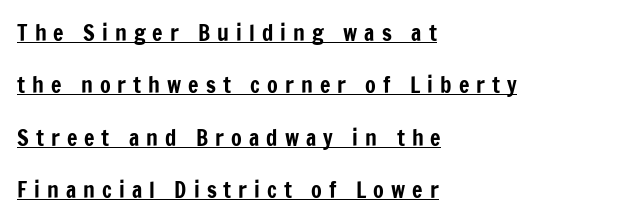
The image shows 22 px text type, upright; set left-aligned, loose line spacing (2.38x), unusually wide letter spacing (+0.32 em), underlined.
